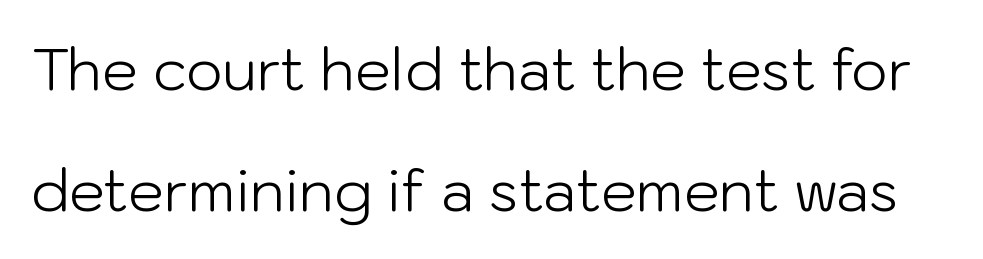
{"serif": "no", "italic": "no", "bold": "no", "weight": "light", "width": "normal", "stroke_contrast": "low", "x_height": "medium", "monospaced": "no", "underline": "no", "line_spacing": "loose", "line_spacing_ratio": 2.13, "letter_spacing": "normal", "letter_spacing_em": 0.0, "glyph_px": 57}
